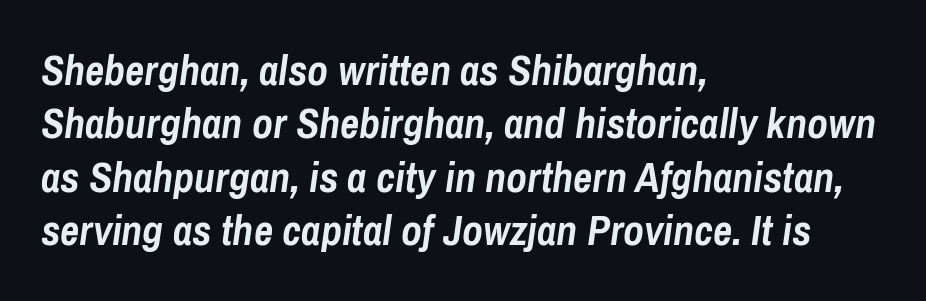
{"italic": "yes", "lean": "right", "slant_degrees": 8, "bold": "yes", "weight": "semibold", "width": "condensed", "stroke_contrast": "low", "x_height": "medium", "monospaced": "no", "underline": "no", "align": "left", "line_spacing": "normal", "line_spacing_ratio": 1.27, "letter_spacing": "normal", "letter_spacing_em": 0.0, "glyph_px": 42}
